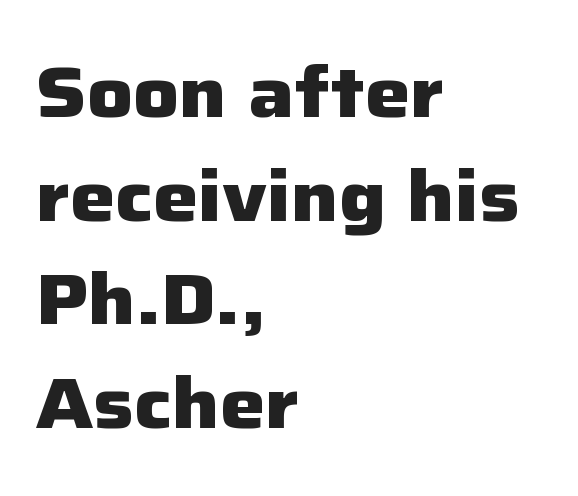
The image shows 71 px heavy sans-serif type, upright; set left-aligned, normal line spacing (1.46x), normal letter spacing, not underlined; low stroke contrast and a medium x-height.
